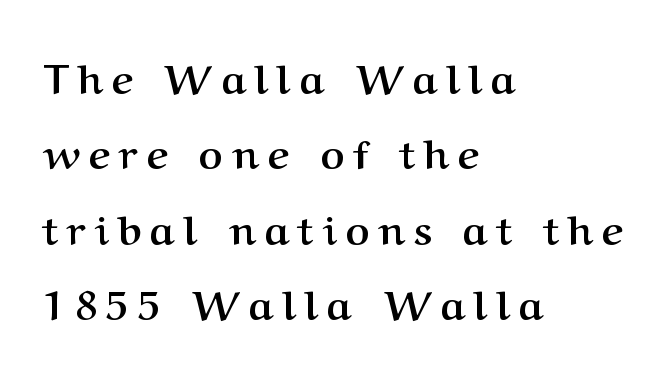
{"serif": "yes", "italic": "no", "bold": "yes", "weight": "semibold", "width": "normal", "stroke_contrast": "medium", "x_height": "medium", "monospaced": "no", "underline": "no", "align": "left", "line_spacing_ratio": 1.84, "letter_spacing": "wide", "letter_spacing_em": 0.22, "glyph_px": 41}
